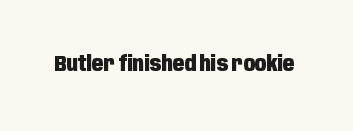
The letterforms sit shoulder to shoulder at normal distance. These lines were composed using upright roman letters. Check the space under the baseline: it is left empty. The sample has been set heavy, in full bold.
